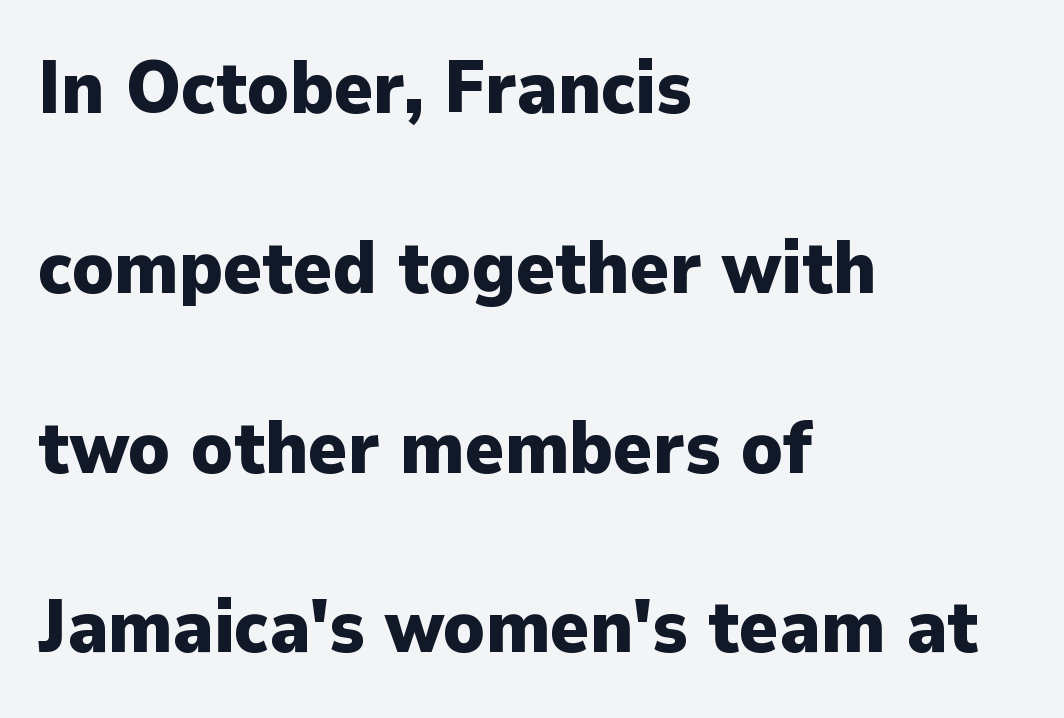
Q: Is the text bold? A: Yes.
Q: Is the text italic (slanted)? A: No, it is upright.
Q: Is the typeface a serif or a sans-serif typeface? A: Sans-serif.
Q: Is the text underlined? A: No.
Q: How is the paragraph aligned? A: Left-aligned.
Q: Is the spacing between letters normal or unusually wide? A: Normal.
Q: Is the spacing between lines tight, normal or loose? A: Loose.
Q: Width (condensed, normal, or wide)? A: Normal.
Q: Stroke contrast? A: Low.
Q: x-height? A: Medium.
Q: Monospaced? A: No.
